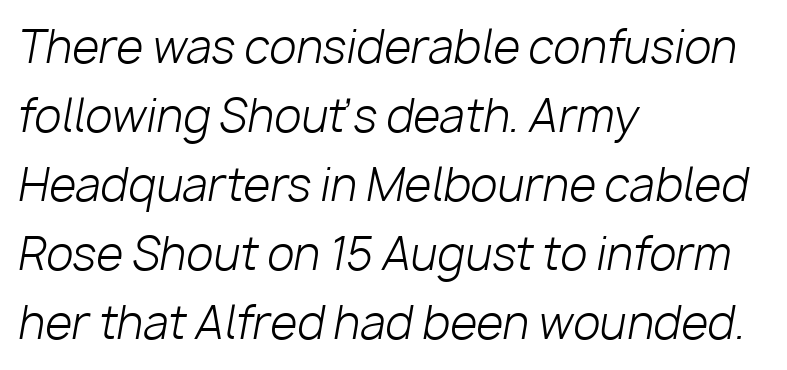
Q: Is the text bold? A: No.
Q: Is the text italic (slanted)? A: Yes, it leans right by about 10 degrees.
Q: Is the text underlined? A: No.
Q: How is the paragraph aligned? A: Left-aligned.
Q: Is the spacing between letters normal or unusually wide? A: Normal.
Q: Is the spacing between lines tight, normal or loose? A: Normal.
Q: Width (condensed, normal, or wide)? A: Normal.
Q: Stroke contrast? A: Low.
Q: x-height? A: Medium.
Q: Monospaced? A: No.
